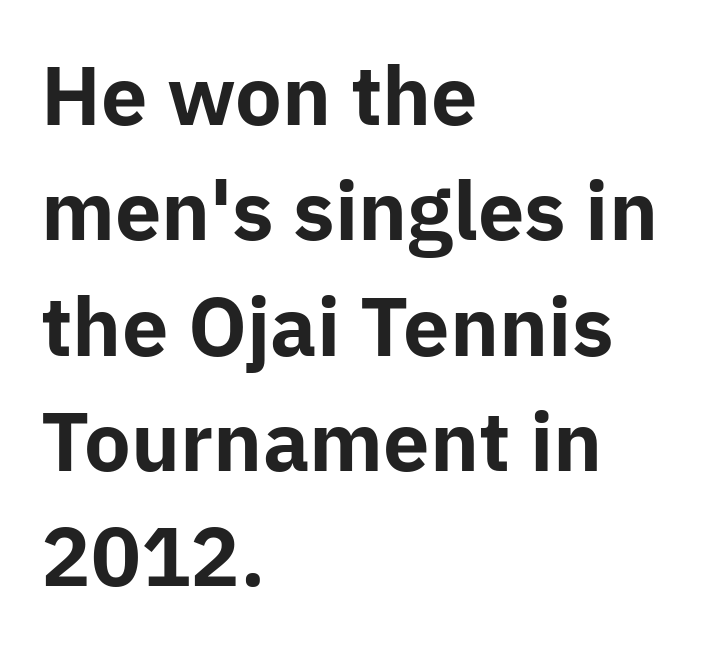
{"serif": "no", "italic": "no", "bold": "yes", "weight": "bold", "width": "normal", "stroke_contrast": "low", "x_height": "medium", "monospaced": "no", "underline": "no", "align": "left", "line_spacing": "normal", "line_spacing_ratio": 1.46, "letter_spacing": "normal", "letter_spacing_em": 0.0, "glyph_px": 79}
